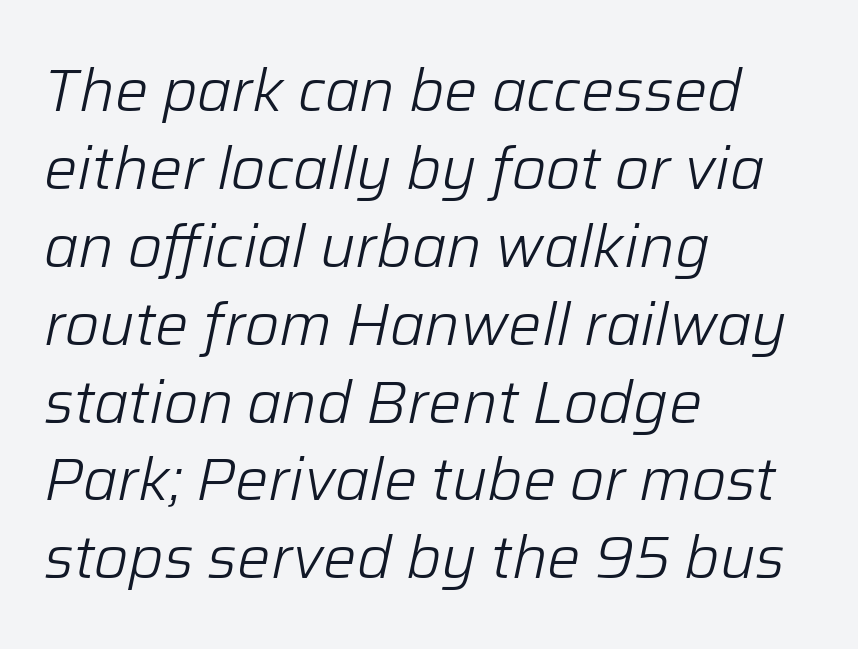
{"italic": "yes", "lean": "right", "slant_degrees": 12, "bold": "no", "weight": "light", "width": "normal", "stroke_contrast": "low", "x_height": "medium", "monospaced": "no", "underline": "no", "align": "left", "line_spacing": "normal", "line_spacing_ratio": 1.32, "letter_spacing": "normal", "letter_spacing_em": 0.0, "glyph_px": 59}
